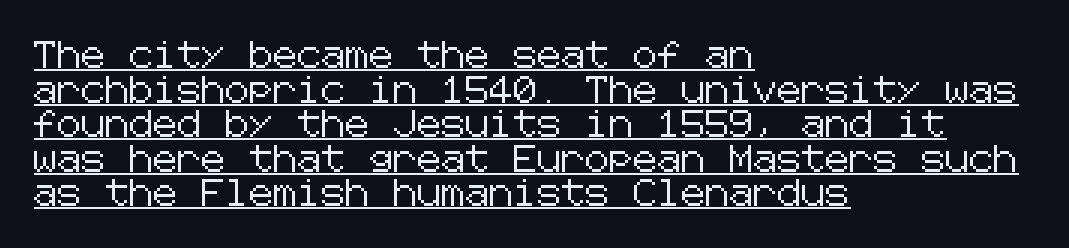
Every stem runs plumb, perpendicular to the baseline. What decoration does the sample have? An underline. Notice how descenders clear the ascenders below comfortably — that's standard leading. These lines stack with their left ends in a neat column. Honestly, the letter spacing is just normal — you wouldn't notice it.
